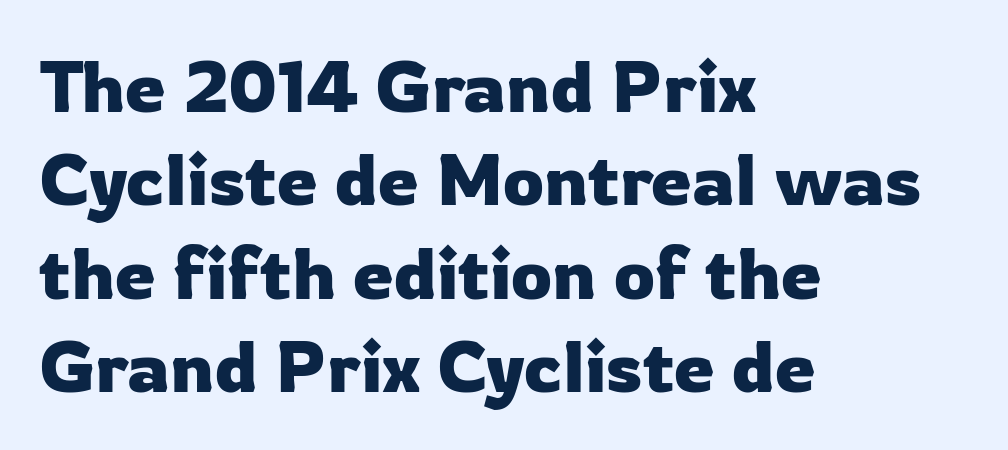
Q: Is the text italic (slanted)? A: No, it is upright.
Q: Is the typeface a serif or a sans-serif typeface? A: Sans-serif.
Q: Is the text underlined? A: No.
Q: How is the paragraph aligned? A: Left-aligned.
Q: Is the spacing between letters normal or unusually wide? A: Normal.
Q: Is the spacing between lines tight, normal or loose? A: Normal.
Q: Width (condensed, normal, or wide)? A: Normal.
Q: Stroke contrast? A: Low.
Q: x-height? A: Medium.
Q: Monospaced? A: No.
